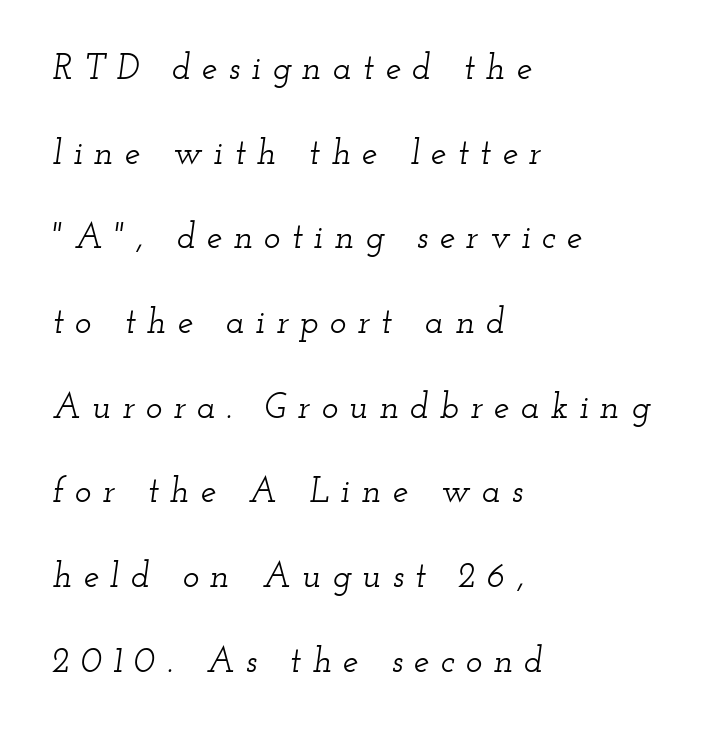
Descender tails drop into unmarked territory. Tracking here is generous; glyphs stand well apart from one another. Font category for this specimen: serif. Leading: increased.
